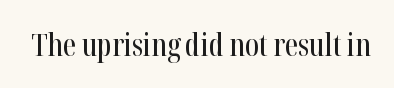
You could call the tracking neutral — neither tight nor loose. The font family rendered here belongs to the serif group. The passage shown is not underscored anywhere. Is this a fixed-width face? No — the glyphs have proportional, varying widths. It's the straight-up-and-down kind of type.
